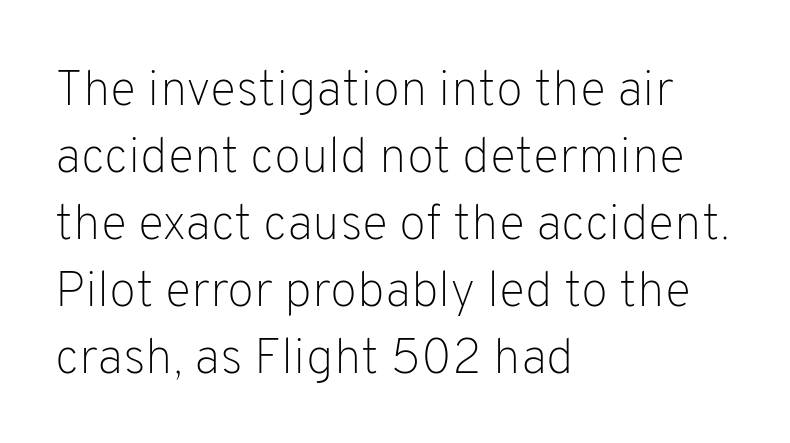
Think of a printed novel: that variable character pitch is what you see here. Every character sits straight up, as roman type does. This is not heavy type; no bold has been used. The paragraph shown leans on its left margin. Beneath every word, the page is bare.
